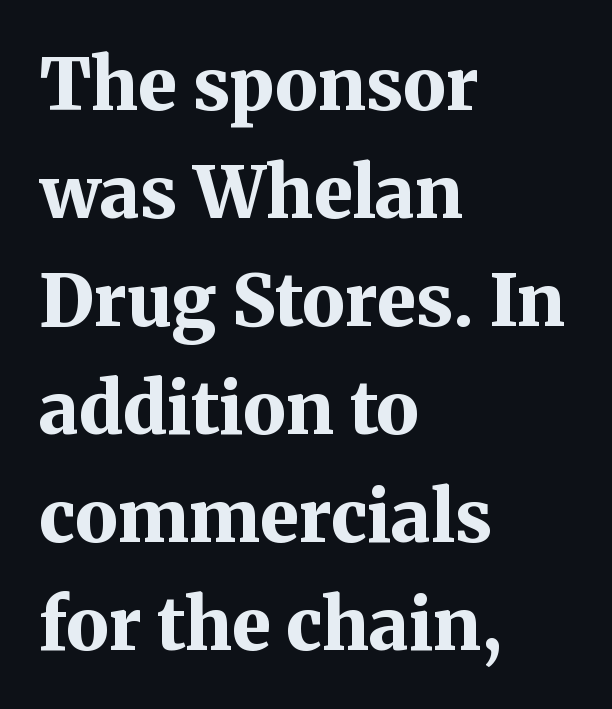
Q: Is the text bold? A: Yes.
Q: Is the text italic (slanted)? A: No, it is upright.
Q: Is the typeface a serif or a sans-serif typeface? A: Serif.
Q: Is the text underlined? A: No.
Q: How is the paragraph aligned? A: Left-aligned.
Q: Is the spacing between letters normal or unusually wide? A: Normal.
Q: Is the spacing between lines tight, normal or loose? A: Normal.
Q: Width (condensed, normal, or wide)? A: Normal.
Q: Stroke contrast? A: Medium.
Q: x-height? A: Medium.
Q: Monospaced? A: No.
